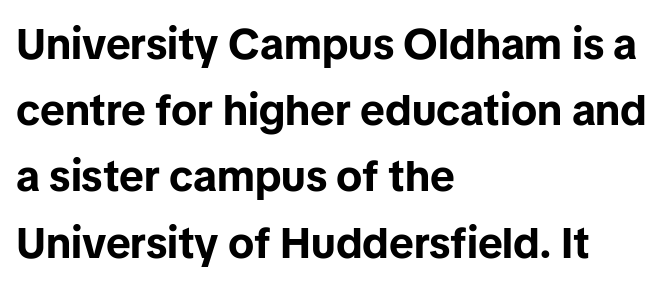
Q: Is the text bold? A: Yes.
Q: Is the text italic (slanted)? A: No, it is upright.
Q: Is the typeface a serif or a sans-serif typeface? A: Sans-serif.
Q: Is the text underlined? A: No.
Q: How is the paragraph aligned? A: Left-aligned.
Q: Is the spacing between letters normal or unusually wide? A: Normal.
Q: Is the spacing between lines tight, normal or loose? A: Normal.
Q: Width (condensed, normal, or wide)? A: Normal.
Q: Stroke contrast? A: Low.
Q: x-height? A: Medium.
Q: Monospaced? A: No.
